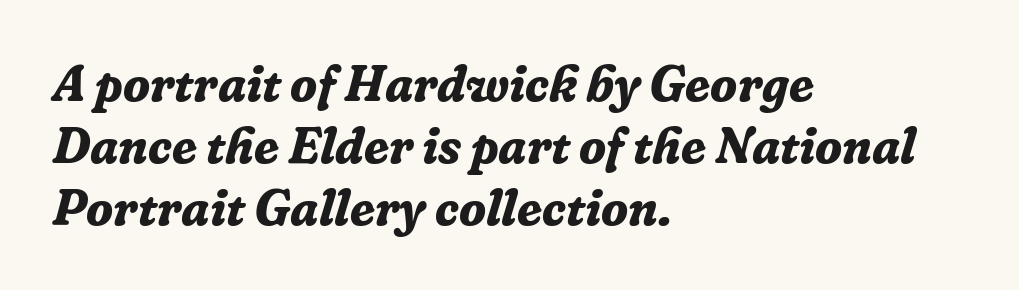
The typeface chosen for these lines features serifs. Every letter is thick-stroked: bold, no question. This sample has the flowing, uneven cadence of proportional lettering. This rendering uses left alignment, leaving the right contour irregular. You can tell it's italic because the verticals aren't actually vertical.
